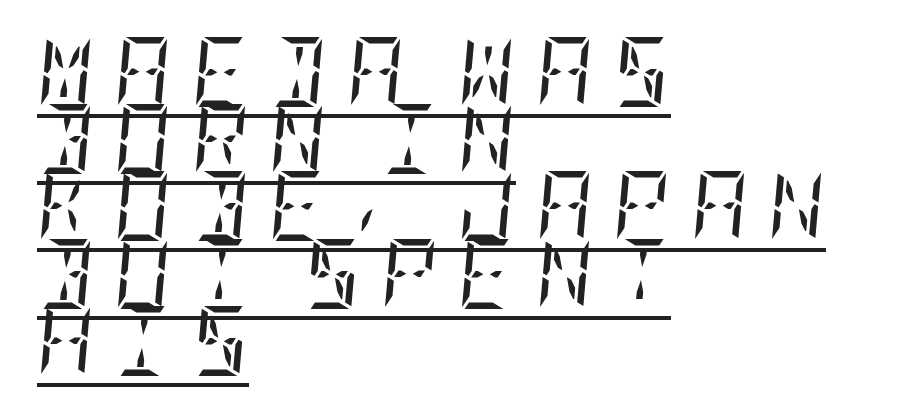
Q: Is the text bold? A: No.
Q: Is the text italic (slanted)? A: Yes, it leans right by about 5 degrees.
Q: Is the typeface a serif or a sans-serif typeface? A: Serif.
Q: Is the text underlined? A: Yes.
Q: How is the paragraph aligned? A: Left-aligned.
Q: Is the spacing between letters normal or unusually wide? A: Unusually wide.
Q: Is the spacing between lines tight, normal or loose? A: Tight.
Q: Width (condensed, normal, or wide)? A: Condensed.
Q: Stroke contrast? A: Low.
Q: x-height? A: Large.
